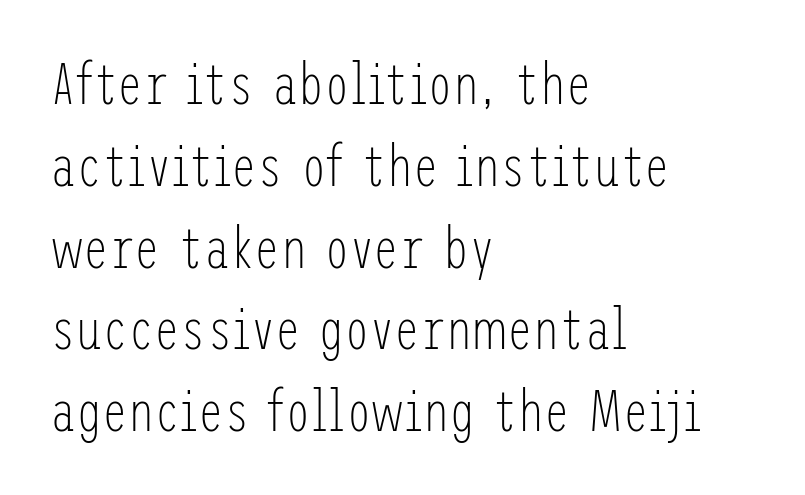
{"serif": "no", "italic": "no", "bold": "no", "weight": "light", "width": "condensed", "stroke_contrast": "low", "x_height": "medium", "underline": "no", "align": "left", "line_spacing": "normal", "line_spacing_ratio": 1.41, "letter_spacing": "normal", "letter_spacing_em": 0.0, "glyph_px": 58}
